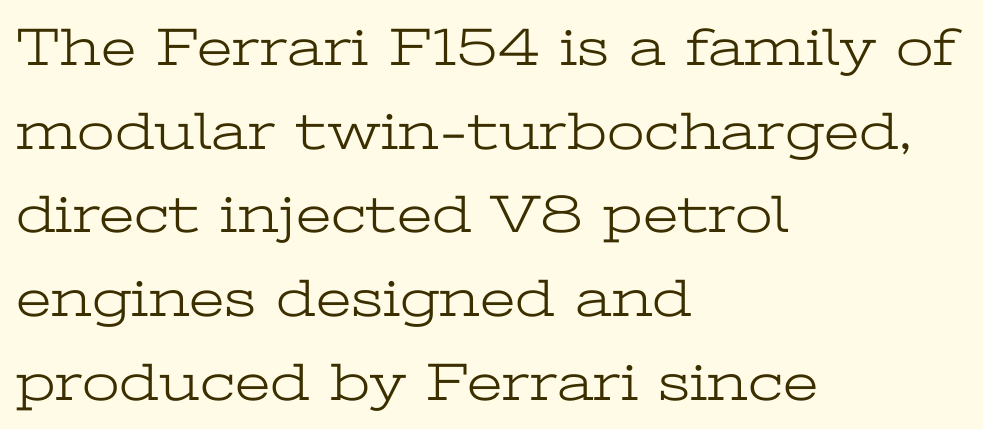
Students, note that the glyphs here touch the page at normal intervals. Caption: face not bold, strokes unweighted. Ordinary non-slanted type is in use. Vertically, the passage feels balanced, rows spaced as you'd expect.
